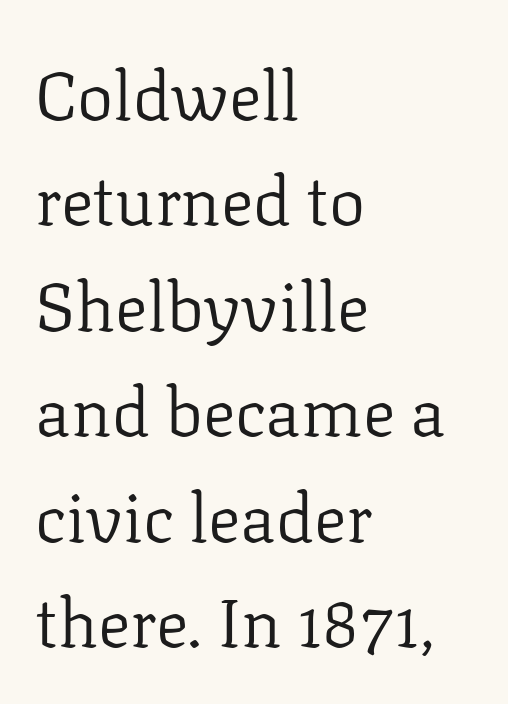
{"serif": "yes", "italic": "no", "bold": "no", "weight": "regular", "width": "normal", "stroke_contrast": "low", "x_height": "medium", "monospaced": "no", "underline": "no", "align": "left", "line_spacing": "normal", "line_spacing_ratio": 1.55, "letter_spacing": "normal", "letter_spacing_em": 0.0, "glyph_px": 68}
